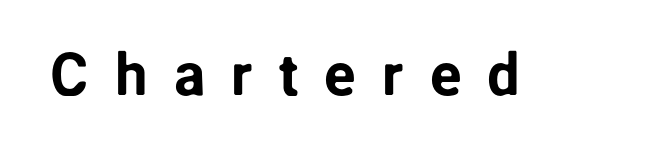
Q: Is the text italic (slanted)? A: No, it is upright.
Q: Is the typeface a serif or a sans-serif typeface? A: Sans-serif.
Q: Is the text underlined? A: No.
Q: Is the spacing between letters normal or unusually wide? A: Unusually wide.
Q: Width (condensed, normal, or wide)? A: Normal.
Q: Stroke contrast? A: Low.
Q: x-height? A: Medium.
Q: Monospaced? A: No.
